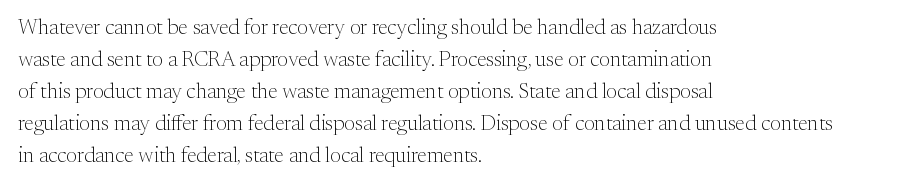
{"italic": "no", "bold": "no", "underline": "no", "align": "left", "line_spacing": "normal", "line_spacing_ratio": 1.52, "letter_spacing": "normal", "letter_spacing_em": 0.0, "glyph_px": 21}
